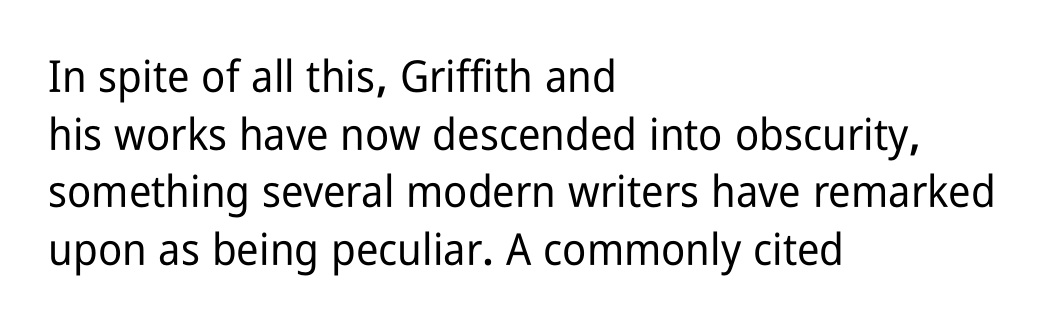
Q: Is the text italic (slanted)? A: No, it is upright.
Q: Is the typeface a serif or a sans-serif typeface? A: Sans-serif.
Q: Is the text underlined? A: No.
Q: How is the paragraph aligned? A: Left-aligned.
Q: Is the spacing between letters normal or unusually wide? A: Normal.
Q: Is the spacing between lines tight, normal or loose? A: Normal.
Q: Width (condensed, normal, or wide)? A: Condensed.
Q: Stroke contrast? A: Low.
Q: x-height? A: Medium.
Q: Monospaced? A: No.
